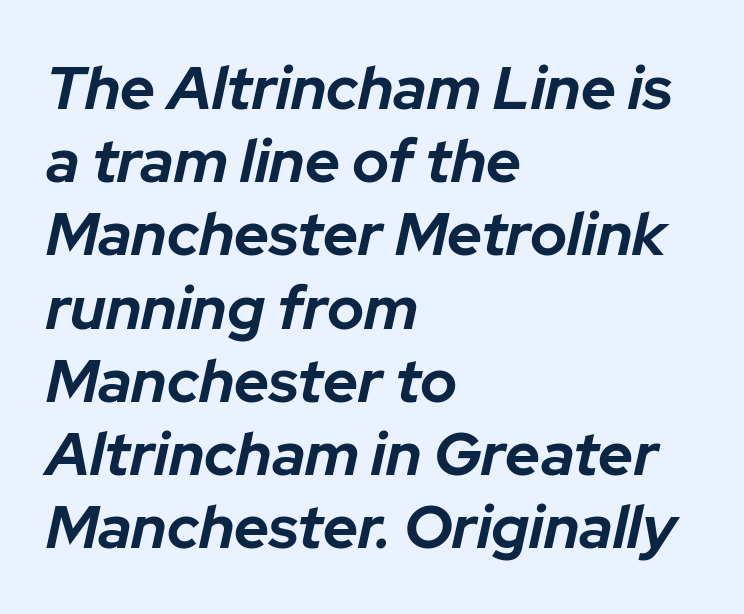
Q: Is the text bold? A: Yes.
Q: Is the text italic (slanted)? A: Yes, it leans right by about 12 degrees.
Q: Is the text underlined? A: No.
Q: How is the paragraph aligned? A: Left-aligned.
Q: Is the spacing between letters normal or unusually wide? A: Normal.
Q: Width (condensed, normal, or wide)? A: Normal.
Q: Stroke contrast? A: Low.
Q: x-height? A: Medium.
Q: Monospaced? A: No.
